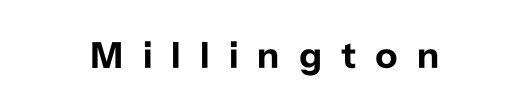
The specimen omits any rule beneath the text block's lines. Which margin do the lines hug? Neither — every line sits in the middle. Spacing verdict: proportional, widths tailored to each character. The letters stand straight up with perfectly vertical stems. Loose tracking; the words dissolve into strings of separated letters. The text was rendered using a sans face with plain stroke endings.
